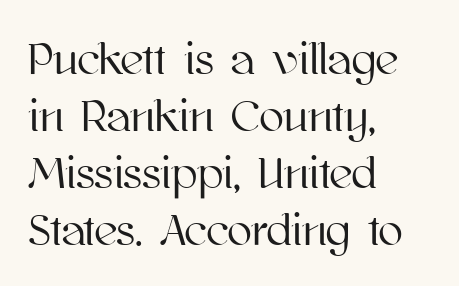
Q: Is the text italic (slanted)? A: No, it is upright.
Q: Is the text underlined? A: No.
Q: How is the paragraph aligned? A: Left-aligned.
Q: Is the spacing between letters normal or unusually wide? A: Normal.
Q: Is the spacing between lines tight, normal or loose? A: Normal.
Q: Width (condensed, normal, or wide)? A: Normal.
Q: Stroke contrast? A: High.
Q: x-height? A: Medium.
Q: Monospaced? A: No.
